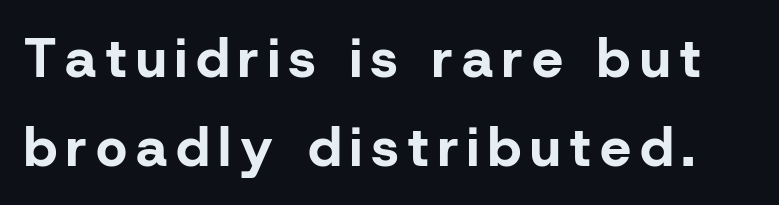
{"serif": "no", "italic": "no", "bold": "yes", "weight": "bold", "width": "normal", "stroke_contrast": "low", "x_height": "medium", "monospaced": "no", "underline": "no", "line_spacing": "normal", "line_spacing_ratio": 1.61, "glyph_px": 55}
